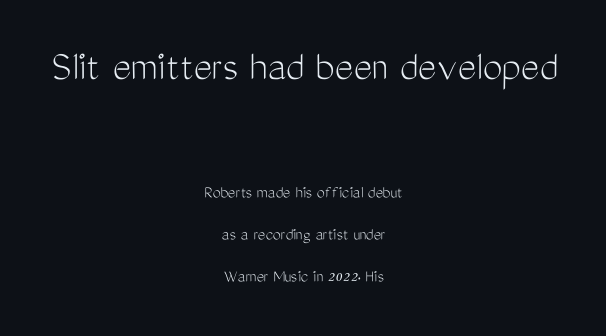
Honestly, there is no underline to notice here at all. The lettering holds an erect, upright posture throughout. Two sizes are in play, and the larger belongs to the first block. Notice the wide empty band between every row — that's loose leading. This rendering leaves character spacing at its baseline value. Is this a heavy cut? Hardly; it is regular or lighter.
